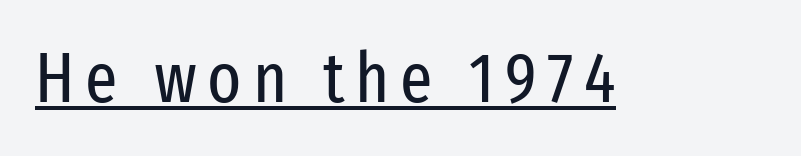
{"serif": "no", "italic": "no", "bold": "no", "weight": "regular", "width": "condensed", "stroke_contrast": "low", "x_height": "medium", "monospaced": "no", "underline": "yes", "glyph_px": 71}
